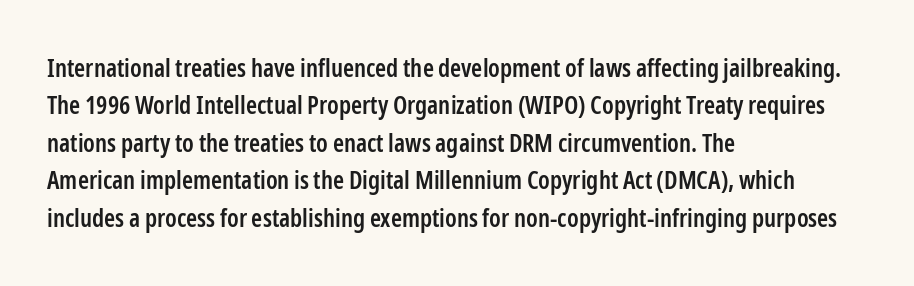
{"italic": "no", "bold": "semi", "underline": "no", "align": "left", "line_spacing": "normal", "line_spacing_ratio": 1.5, "letter_spacing": "normal", "letter_spacing_em": 0.0, "glyph_px": 25}
